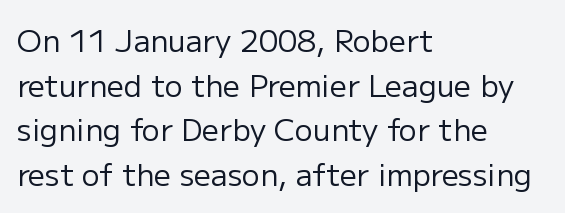
Q: Is the text bold? A: No.
Q: Is the text italic (slanted)? A: No, it is upright.
Q: Is the typeface a serif or a sans-serif typeface? A: Sans-serif.
Q: Is the text underlined? A: No.
Q: How is the paragraph aligned? A: Left-aligned.
Q: Is the spacing between letters normal or unusually wide? A: Normal.
Q: Is the spacing between lines tight, normal or loose? A: Normal.
Q: Width (condensed, normal, or wide)? A: Normal.
Q: Stroke contrast? A: Low.
Q: x-height? A: Medium.
Q: Monospaced? A: No.
